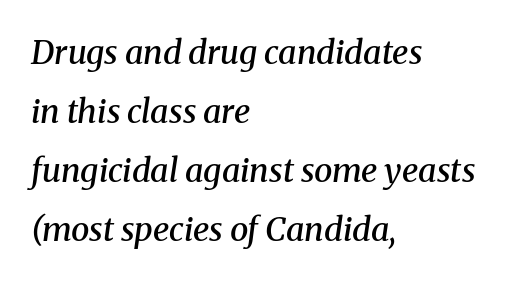
Q: Is the text bold? A: Semi-bold.
Q: Is the text italic (slanted)? A: Yes, it leans right by about 8 degrees.
Q: Is the typeface a serif or a sans-serif typeface? A: Serif.
Q: Is the text underlined? A: No.
Q: How is the paragraph aligned? A: Left-aligned.
Q: Is the spacing between letters normal or unusually wide? A: Normal.
Q: Width (condensed, normal, or wide)? A: Normal.
Q: Stroke contrast? A: Medium.
Q: x-height? A: Medium.
Q: Monospaced? A: No.
